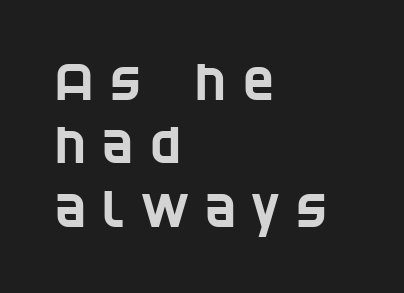
Q: Is the typeface a serif or a sans-serif typeface? A: Sans-serif.
Q: Is the text underlined? A: No.
Q: How is the paragraph aligned? A: Left-aligned.
Q: Is the spacing between letters normal or unusually wide? A: Unusually wide.
Q: Width (condensed, normal, or wide)? A: Condensed.
Q: Stroke contrast? A: Low.
Q: x-height? A: Large.
Q: Monospaced? A: No.
